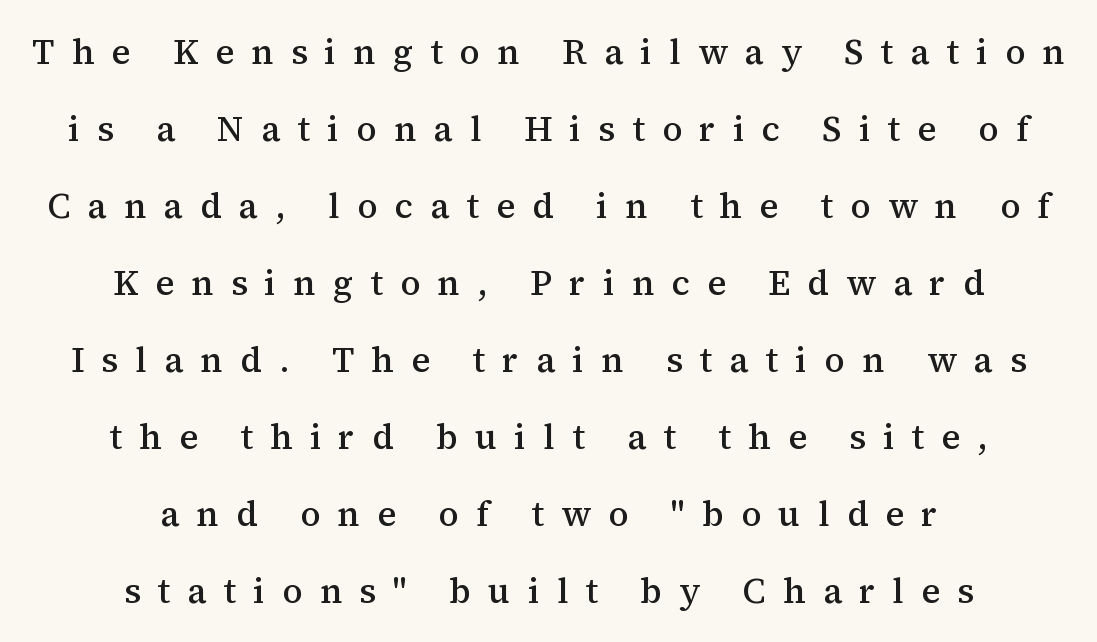
Q: Is the text bold? A: Semi-bold.
Q: Is the text italic (slanted)? A: No, it is upright.
Q: Is the typeface a serif or a sans-serif typeface? A: Serif.
Q: Is the text underlined? A: No.
Q: How is the paragraph aligned? A: Centered.
Q: Is the spacing between letters normal or unusually wide? A: Unusually wide.
Q: Is the spacing between lines tight, normal or loose? A: Loose.
Q: Width (condensed, normal, or wide)? A: Normal.
Q: Stroke contrast? A: Medium.
Q: x-height? A: Medium.
Q: Monospaced? A: No.
